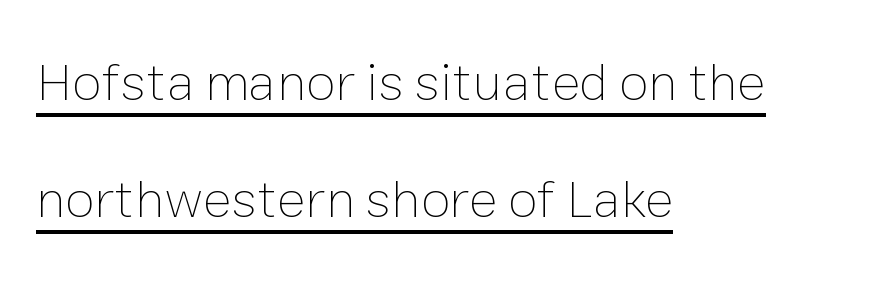
Q: Is the text bold? A: No.
Q: Is the text italic (slanted)? A: No, it is upright.
Q: Is the text underlined? A: Yes.
Q: How is the paragraph aligned? A: Left-aligned.
Q: Is the spacing between letters normal or unusually wide? A: Normal.
Q: Is the spacing between lines tight, normal or loose? A: Loose.
Q: Width (condensed, normal, or wide)? A: Normal.
Q: Stroke contrast? A: Low.
Q: x-height? A: Medium.
Q: Monospaced? A: No.
